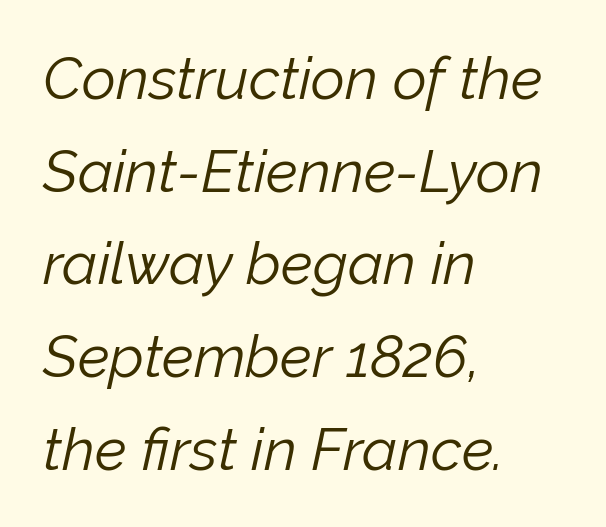
{"italic": "yes", "lean": "right", "slant_degrees": 12, "bold": "no", "weight": "light", "width": "normal", "stroke_contrast": "low", "x_height": "medium", "monospaced": "no", "underline": "no", "align": "left", "line_spacing": "normal", "line_spacing_ratio": 1.57, "letter_spacing": "normal", "letter_spacing_em": 0.0, "glyph_px": 59}
